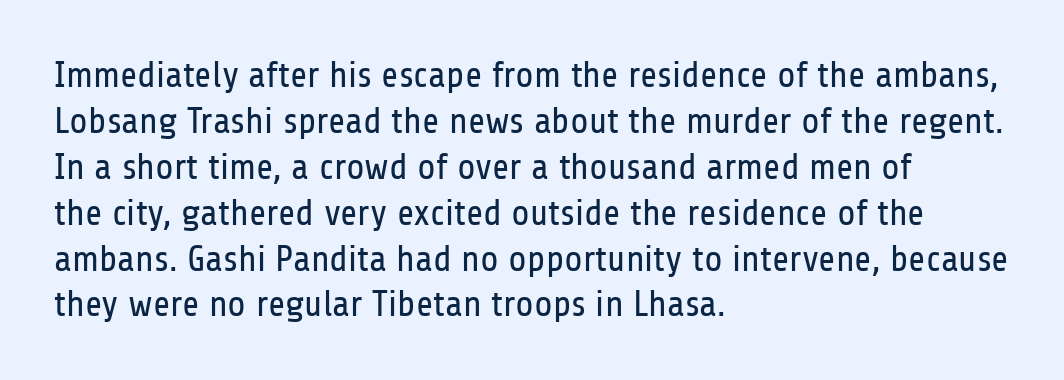
The strip under each line holds only bare page. The rendering keeps characters at their native spacing. Varying glyph widths throughout — classic text-font behaviour. No italicization has been applied; the sample stays upright. Type style note: lacks serifs.
